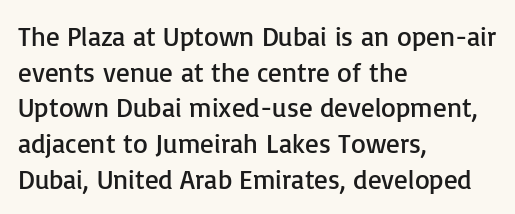
Q: Is the text bold? A: No.
Q: Is the text italic (slanted)? A: No, it is upright.
Q: Is the text underlined? A: No.
Q: How is the paragraph aligned? A: Left-aligned.
Q: Is the spacing between letters normal or unusually wide? A: Normal.
Q: Is the spacing between lines tight, normal or loose? A: Normal.
